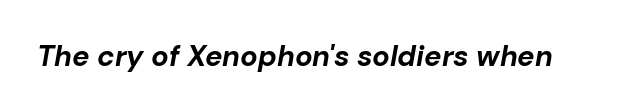
Q: Is the text bold? A: Yes.
Q: Is the text italic (slanted)? A: Yes, it leans right by about 10 degrees.
Q: Is the text underlined? A: No.
Q: Is the spacing between letters normal or unusually wide? A: Normal.
Q: Width (condensed, normal, or wide)? A: Normal.
Q: Stroke contrast? A: Low.
Q: x-height? A: Medium.
Q: Monospaced? A: No.
